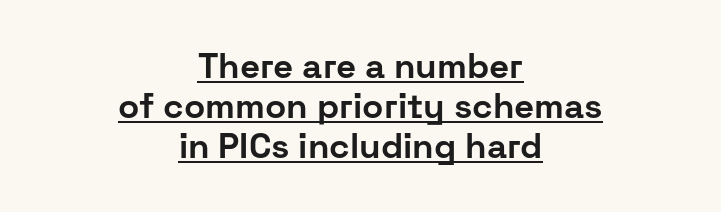
Bold? Absolutely — the strokes are thick and heavy. Looks like regular typesetting: each glyph gets only the width it needs. The rendering shows plain stroke endings on the letterforms — a sans-serif design. If you measured baseline to baseline, you'd find a short distance.
